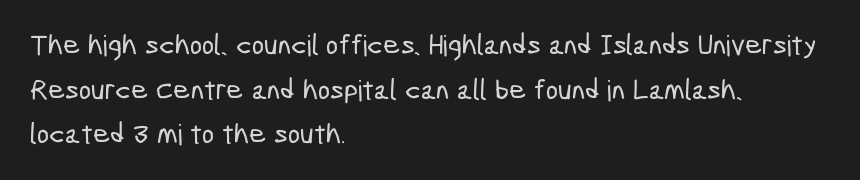
The image shows 29 px condensed sans-serif type; set left-aligned, normal line spacing (1.54x), normal letter spacing, not underlined; low stroke contrast and a medium x-height.
